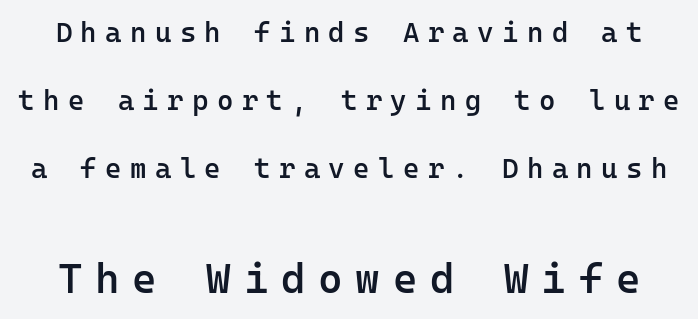
Heft: intermediate — a semibold. Compare the two chunks: the lower has the greater cap height. A typesetter would call this leading open, well beyond the default. Spacing verdict: monospaced, one width for all characters. The letterforms stand isolated, each surrounded by extra space. The letters stand upright; this is a roman face.
